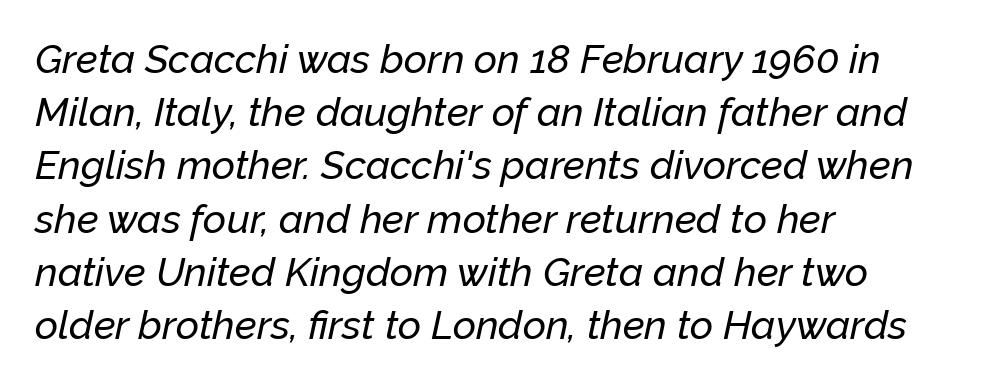
The image shows 40 px text type, italic (leaning right); set left-aligned, normal line spacing (1.33x), normal letter spacing, not underlined; low stroke contrast and a medium x-height.
